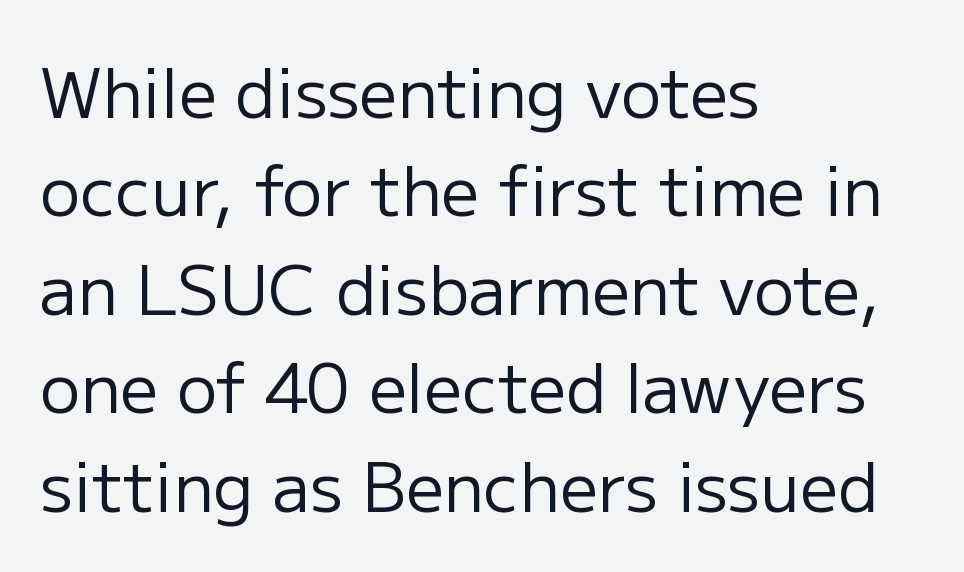
Q: Is the text bold? A: No.
Q: Is the text italic (slanted)? A: No, it is upright.
Q: Is the typeface a serif or a sans-serif typeface? A: Sans-serif.
Q: Is the text underlined? A: No.
Q: How is the paragraph aligned? A: Left-aligned.
Q: Is the spacing between letters normal or unusually wide? A: Normal.
Q: Is the spacing between lines tight, normal or loose? A: Normal.
Q: Width (condensed, normal, or wide)? A: Normal.
Q: Stroke contrast? A: Low.
Q: x-height? A: Medium.
Q: Monospaced? A: No.
